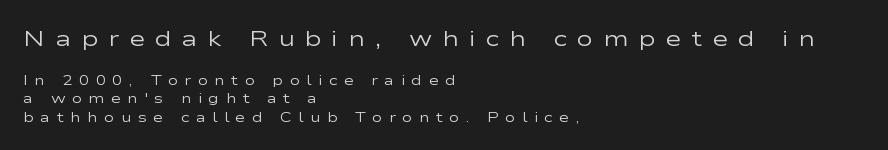
Compare the two chunks: the upper has the greater cap height. Anything drawn beneath the words? Only blank space. Characters remain perfectly vertical along every line. Short note: letters widely spaced.
